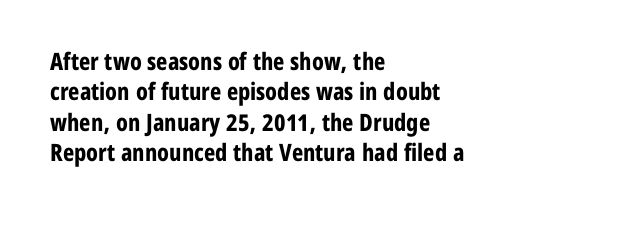
Q: Is the text bold? A: Yes.
Q: Is the text italic (slanted)? A: No, it is upright.
Q: Is the text underlined? A: No.
Q: How is the paragraph aligned? A: Left-aligned.
Q: Is the spacing between letters normal or unusually wide? A: Normal.
Q: Is the spacing between lines tight, normal or loose? A: Normal.
